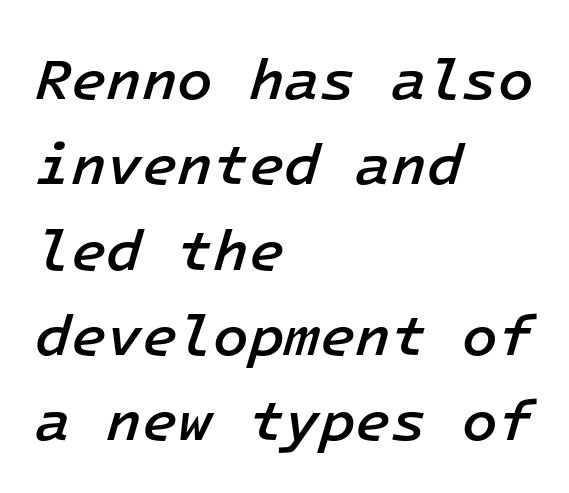
The image shows 58 px semibold type, italic (leaning right), monospaced; set left-aligned, normal line spacing (1.47x), normal letter spacing, not underlined; low stroke contrast and a medium x-height.
